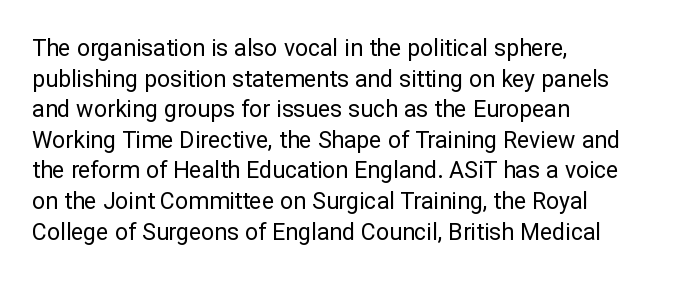
{"italic": "no", "bold": "no", "underline": "no", "align": "left", "line_spacing": "normal", "line_spacing_ratio": 1.33, "letter_spacing": "normal", "letter_spacing_em": 0.0, "glyph_px": 23}
